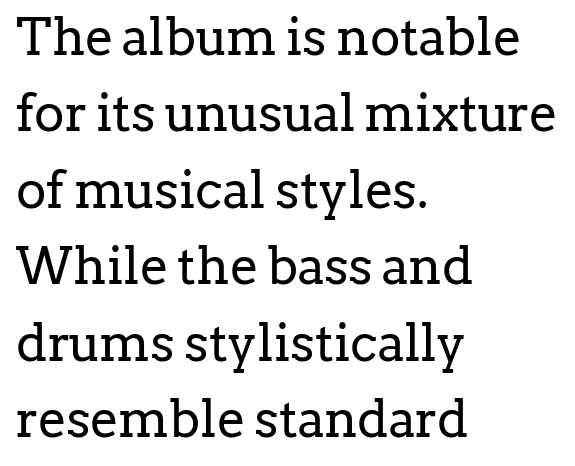
Q: Is the text bold? A: No.
Q: Is the text italic (slanted)? A: No, it is upright.
Q: Is the typeface a serif or a sans-serif typeface? A: Serif.
Q: Is the text underlined? A: No.
Q: How is the paragraph aligned? A: Left-aligned.
Q: Is the spacing between letters normal or unusually wide? A: Normal.
Q: Is the spacing between lines tight, normal or loose? A: Normal.
Q: Width (condensed, normal, or wide)? A: Normal.
Q: Stroke contrast? A: Low.
Q: x-height? A: Medium.
Q: Monospaced? A: No.
